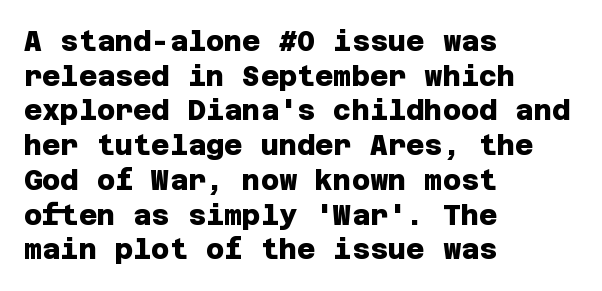
{"serif": "no", "bold": "yes", "weight": "heavy", "width": "normal", "stroke_contrast": "low", "x_height": "large", "underline": "no", "align": "left", "line_spacing_ratio": 1.24, "letter_spacing": "normal", "letter_spacing_em": 0.0, "glyph_px": 28}
